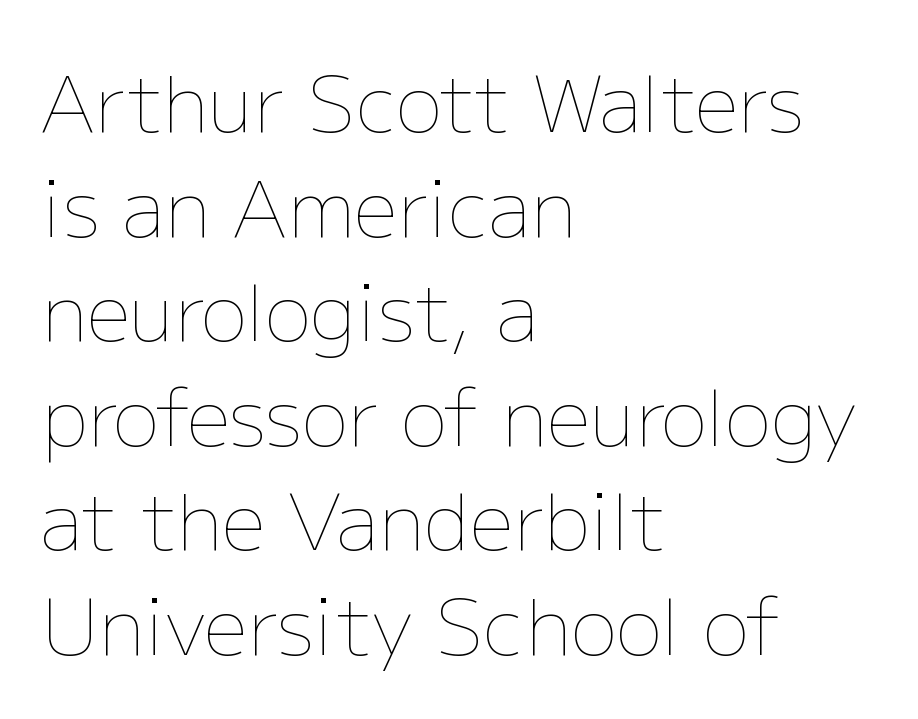
{"italic": "no", "bold": "no", "weight": "thin", "width": "normal", "stroke_contrast": "low", "x_height": "medium", "monospaced": "no", "underline": "no", "align": "left", "line_spacing": "normal", "line_spacing_ratio": 1.34, "letter_spacing": "normal", "letter_spacing_em": 0.0, "glyph_px": 78}
